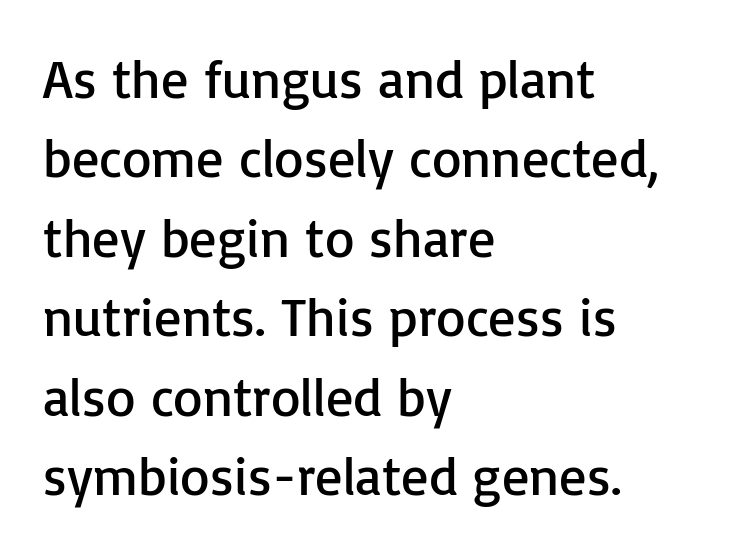
The image shows 54 px regular-weight sans-serif type, upright; set left-aligned, normal line spacing (1.47x), normal letter spacing, not underlined; low stroke contrast and a medium x-height.
